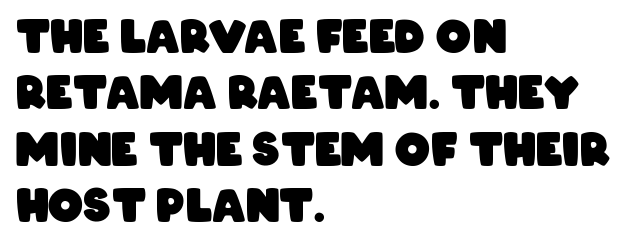
The passage shown stacks its lines at a standard gap. The rendering keeps characters at their native spacing. Check under the words: just untouched page. The characters display no serif detailing; their extremities are plain. A typesetter would call this proportional, since set widths differ per character. The rendering anchors every line to the left-hand side.
